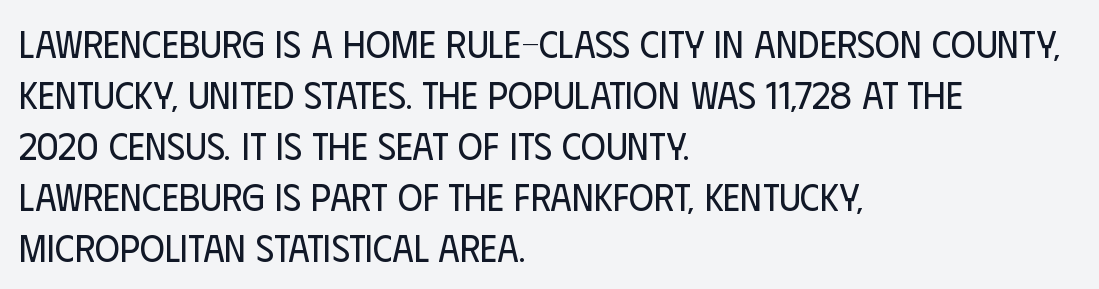
Q: Is the text bold? A: No.
Q: Is the text italic (slanted)? A: No, it is upright.
Q: Is the typeface a serif or a sans-serif typeface? A: Sans-serif.
Q: Is the text underlined? A: No.
Q: How is the paragraph aligned? A: Left-aligned.
Q: Is the spacing between letters normal or unusually wide? A: Normal.
Q: Is the spacing between lines tight, normal or loose? A: Normal.
Q: Width (condensed, normal, or wide)? A: Condensed.
Q: Stroke contrast? A: Low.
Q: x-height? A: Large.
Q: Monospaced? A: No.
